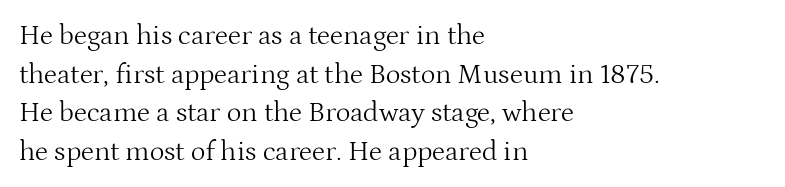
Q: Is the text bold? A: No.
Q: Is the text italic (slanted)? A: No, it is upright.
Q: Is the typeface a serif or a sans-serif typeface? A: Serif.
Q: Is the text underlined? A: No.
Q: How is the paragraph aligned? A: Left-aligned.
Q: Is the spacing between letters normal or unusually wide? A: Normal.
Q: Is the spacing between lines tight, normal or loose? A: Normal.
Q: Width (condensed, normal, or wide)? A: Normal.
Q: Stroke contrast? A: Medium.
Q: x-height? A: Medium.
Q: Monospaced? A: No.
